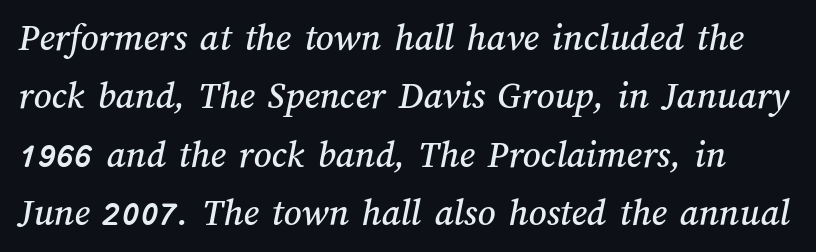
{"width": "normal", "stroke_contrast": "medium", "x_height": "medium", "monospaced": "no", "underline": "no", "line_spacing": "normal", "line_spacing_ratio": 1.5, "letter_spacing": "normal", "letter_spacing_em": 0.0, "glyph_px": 39}
